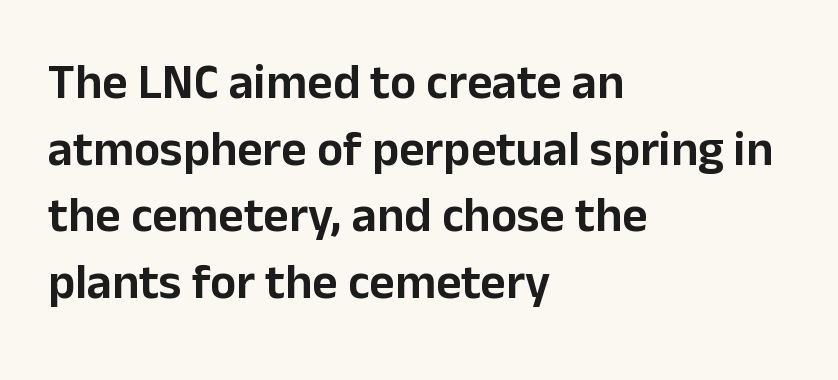
The passage is arranged the way most books set body copy — flush left. Descenders are the only things crossing below the line. Examine the stroke ends and you'll find no serifs. Characters remain perfectly vertical along every line.
